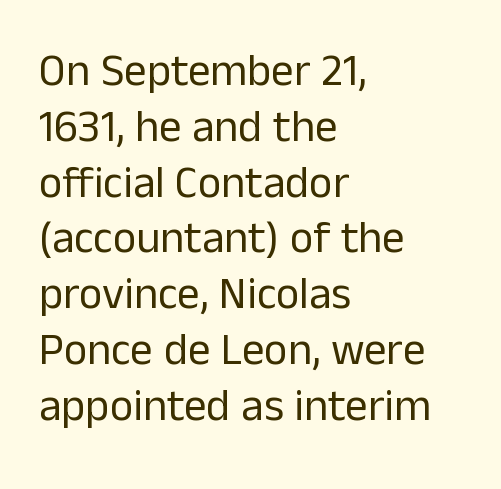
Q: Is the text bold? A: No.
Q: Is the text italic (slanted)? A: No, it is upright.
Q: Is the typeface a serif or a sans-serif typeface? A: Sans-serif.
Q: Is the text underlined? A: No.
Q: How is the paragraph aligned? A: Left-aligned.
Q: Is the spacing between letters normal or unusually wide? A: Normal.
Q: Width (condensed, normal, or wide)? A: Normal.
Q: Stroke contrast? A: Low.
Q: x-height? A: Medium.
Q: Monospaced? A: No.
